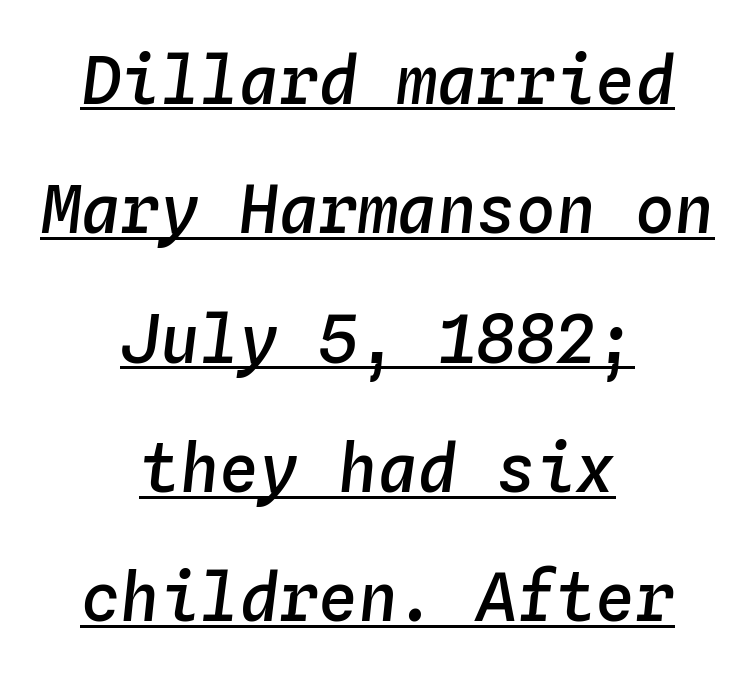
Q: Is the text bold? A: Semi-bold.
Q: Is the text italic (slanted)? A: Yes, it leans right by about 4 degrees.
Q: Is the text underlined? A: Yes.
Q: How is the paragraph aligned? A: Centered.
Q: Is the spacing between letters normal or unusually wide? A: Normal.
Q: Is the spacing between lines tight, normal or loose? A: Loose.
Q: Width (condensed, normal, or wide)? A: Normal.
Q: Stroke contrast? A: Low.
Q: x-height? A: Medium.
Q: Monospaced? A: Yes.
